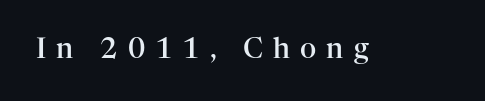
This rendering employs a face with finishing strokes, i.e., a serif. Proportional: the letters do not fall into vertical columns. The passage shown is semibold, sitting just below true bold. The space directly below the letters is spotless.
